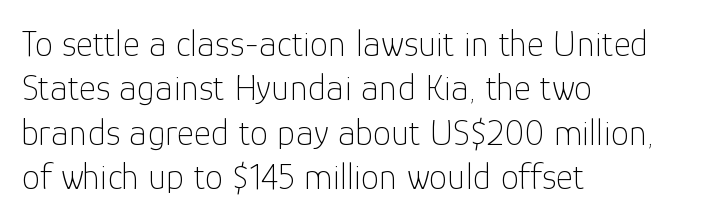
Q: Is the text bold? A: No.
Q: Is the text italic (slanted)? A: No, it is upright.
Q: Is the typeface a serif or a sans-serif typeface? A: Sans-serif.
Q: Is the text underlined? A: No.
Q: How is the paragraph aligned? A: Left-aligned.
Q: Is the spacing between letters normal or unusually wide? A: Normal.
Q: Width (condensed, normal, or wide)? A: Normal.
Q: Stroke contrast? A: Low.
Q: x-height? A: Medium.
Q: Monospaced? A: No.
